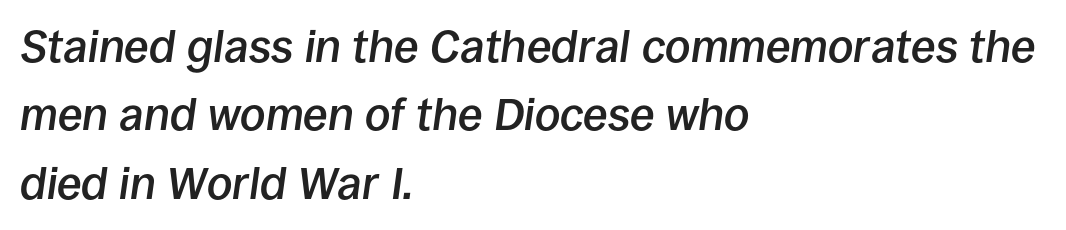
{"italic": "yes", "lean": "right", "slant_degrees": 8, "bold": "semi", "weight": "semibold", "width": "normal", "stroke_contrast": "low", "x_height": "large", "monospaced": "no", "underline": "no", "align": "left", "line_spacing": "normal", "line_spacing_ratio": 1.52, "letter_spacing": "normal", "letter_spacing_em": 0.0, "glyph_px": 45}
